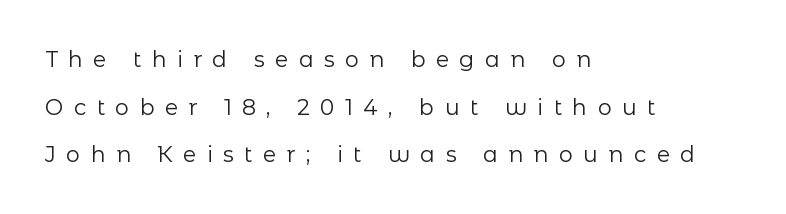
The cut favours lightness, reaching ordinary text weight at its darkest. This block would shrink considerably if given ordinary leading; it's expanded now. Each line starts at the same left margin while the right side varies. Only glyphs here, with clear space below each row. Posture: straight, roman, zero tilt.
